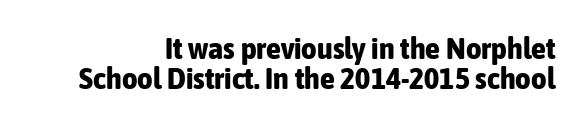
The image shows 30 px bold, condensed sans-serif type, upright; set right-aligned, tight line spacing (1.01x), normal letter spacing, not underlined; low stroke contrast and a medium x-height.
